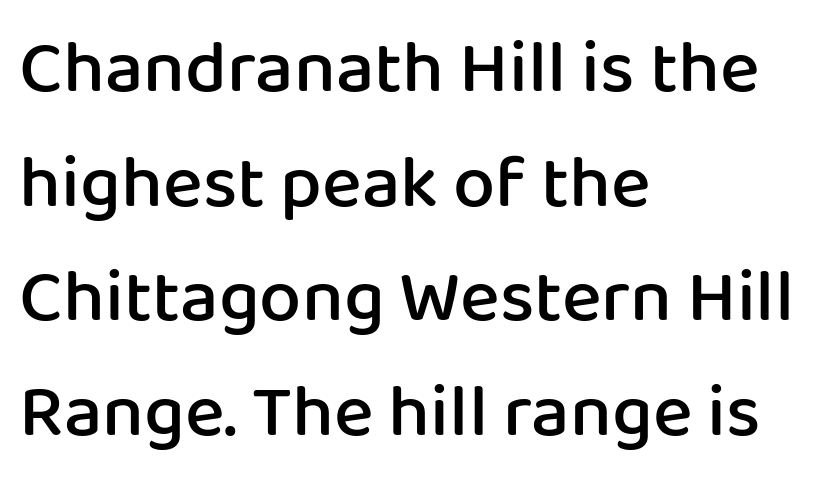
Q: Is the text bold? A: Semi-bold.
Q: Is the text italic (slanted)? A: No, it is upright.
Q: Is the typeface a serif or a sans-serif typeface? A: Sans-serif.
Q: Is the text underlined? A: No.
Q: How is the paragraph aligned? A: Left-aligned.
Q: Is the spacing between letters normal or unusually wide? A: Normal.
Q: Is the spacing between lines tight, normal or loose? A: Normal.
Q: Width (condensed, normal, or wide)? A: Normal.
Q: Stroke contrast? A: Low.
Q: x-height? A: Medium.
Q: Monospaced? A: No.
